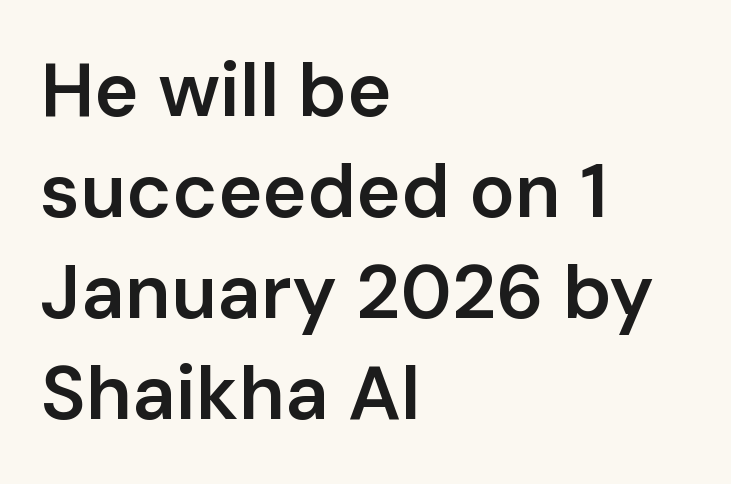
The image shows 76 px semibold sans-serif type, upright; set left-aligned, normal line spacing (1.33x), normal letter spacing, not underlined; low stroke contrast and a medium x-height.
